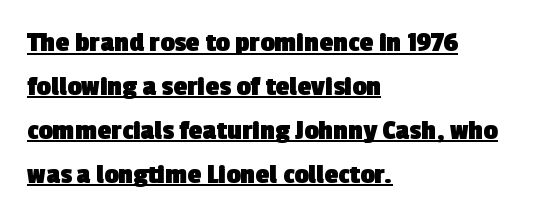
Q: Is the text bold? A: Yes.
Q: Is the typeface a serif or a sans-serif typeface? A: Sans-serif.
Q: Is the text underlined? A: Yes.
Q: How is the paragraph aligned? A: Left-aligned.
Q: Is the spacing between letters normal or unusually wide? A: Normal.
Q: Is the spacing between lines tight, normal or loose? A: Normal.
Q: Width (condensed, normal, or wide)? A: Normal.
Q: x-height? A: Medium.
Q: Monospaced? A: No.
